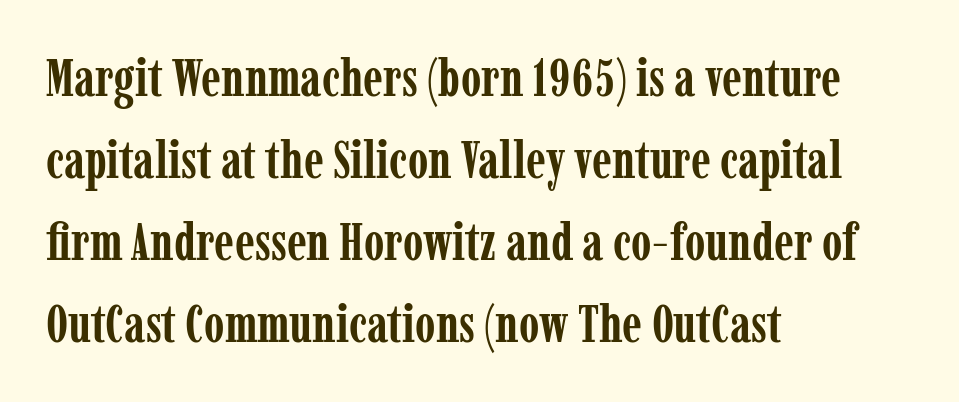
Q: Is the text bold? A: Yes.
Q: Is the text italic (slanted)? A: No, it is upright.
Q: Is the typeface a serif or a sans-serif typeface? A: Serif.
Q: Is the text underlined? A: No.
Q: How is the paragraph aligned? A: Left-aligned.
Q: Is the spacing between letters normal or unusually wide? A: Normal.
Q: Is the spacing between lines tight, normal or loose? A: Normal.
Q: Width (condensed, normal, or wide)? A: Condensed.
Q: Stroke contrast? A: Low.
Q: x-height? A: Medium.
Q: Monospaced? A: No.
